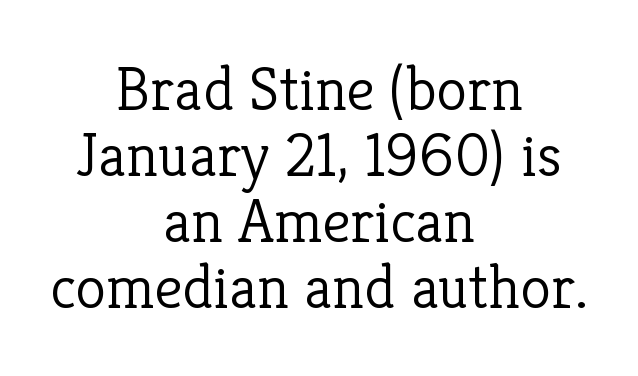
Q: Is the text bold? A: No.
Q: Is the text italic (slanted)? A: No, it is upright.
Q: Is the typeface a serif or a sans-serif typeface? A: Serif.
Q: Is the text underlined? A: No.
Q: How is the paragraph aligned? A: Centered.
Q: Is the spacing between letters normal or unusually wide? A: Normal.
Q: Is the spacing between lines tight, normal or loose? A: Tight.
Q: Width (condensed, normal, or wide)? A: Normal.
Q: Stroke contrast? A: Low.
Q: x-height? A: Medium.
Q: Monospaced? A: No.
